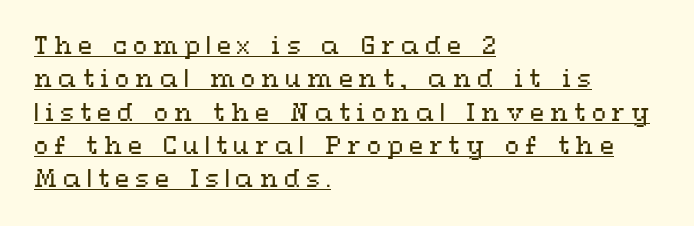
The lines sit at an ordinary, default distance from one another. The weight tops out at a normal text grade. Tracking value appears strongly positive — letters spread wide. A rule runs beneath these lines of type. Is the block centered? No — it sits flush against the left margin.
